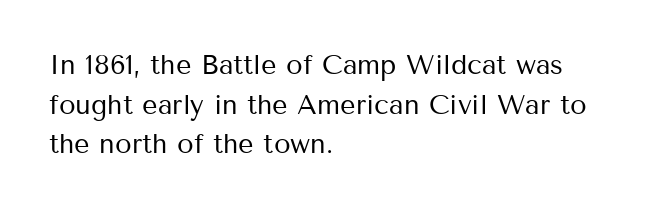
Notice how descenders clear the ascenders below comfortably — that's standard leading. Inter-character spacing is left at the font's built-in metrics. Bare-footed words on every line. The strokes are not fattened; the text isn't bold. A student would call this left alignment; a typographer would say flush left, rag right.
